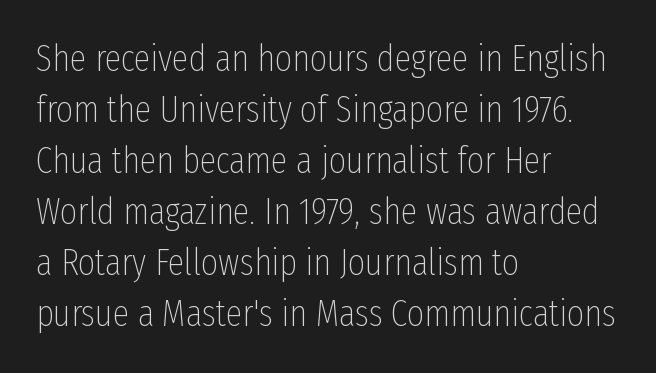
Q: Is the text bold? A: No.
Q: Is the text italic (slanted)? A: No, it is upright.
Q: Is the typeface a serif or a sans-serif typeface? A: Sans-serif.
Q: Is the text underlined? A: No.
Q: How is the paragraph aligned? A: Left-aligned.
Q: Is the spacing between letters normal or unusually wide? A: Normal.
Q: Is the spacing between lines tight, normal or loose? A: Normal.
Q: Width (condensed, normal, or wide)? A: Condensed.
Q: Stroke contrast? A: Low.
Q: x-height? A: Medium.
Q: Monospaced? A: No.
